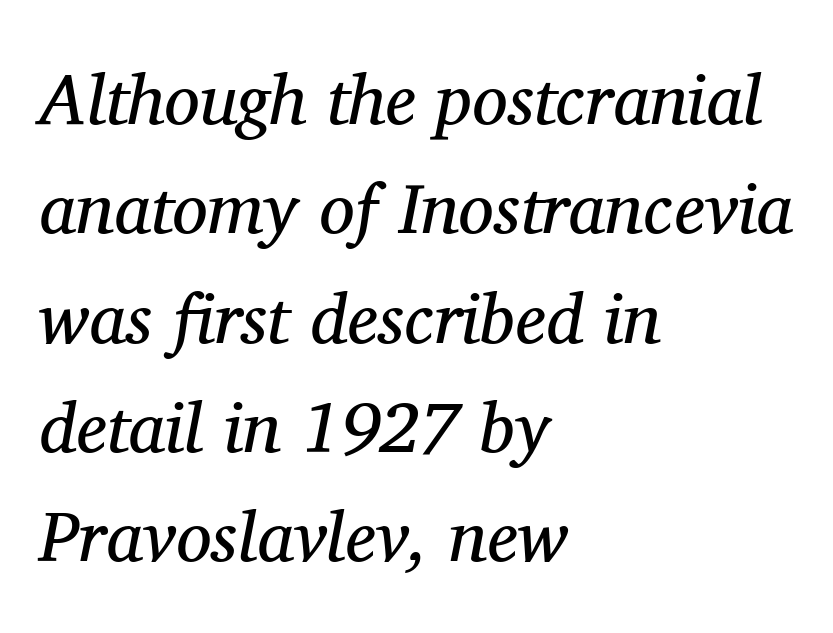
The image shows 71 px regular-weight serif type, italic (leaning right); set left-aligned, normal line spacing (1.54x), normal letter spacing, not underlined; medium stroke contrast and a medium x-height.
